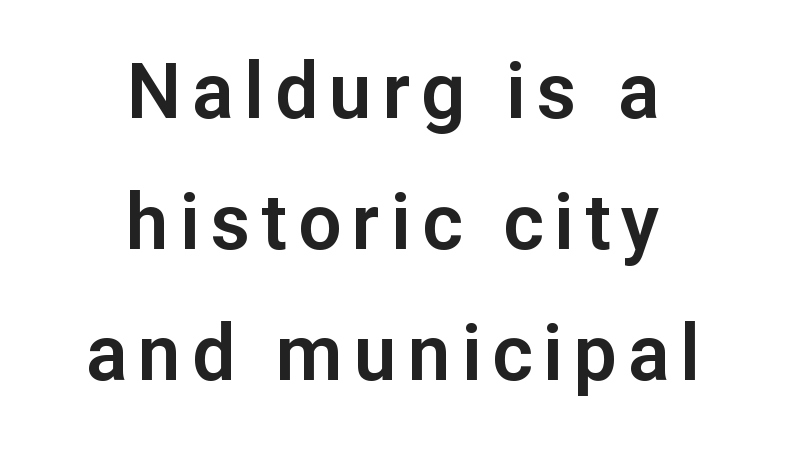
Q: Is the text italic (slanted)? A: No, it is upright.
Q: Is the typeface a serif or a sans-serif typeface? A: Sans-serif.
Q: Is the text underlined? A: No.
Q: How is the paragraph aligned? A: Centered.
Q: Is the spacing between lines tight, normal or loose? A: Normal.
Q: Width (condensed, normal, or wide)? A: Normal.
Q: Stroke contrast? A: Low.
Q: x-height? A: Medium.
Q: Monospaced? A: No.
